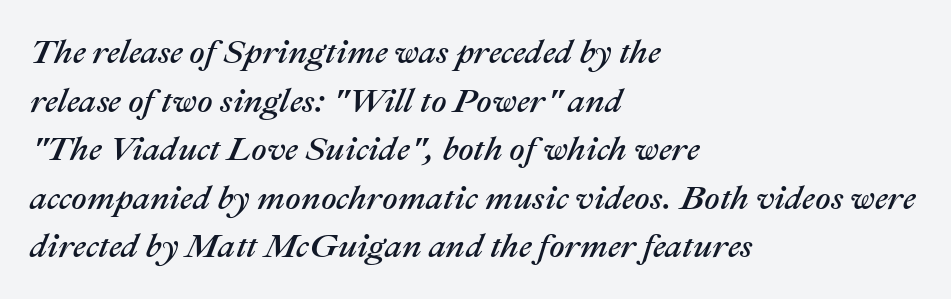
The image shows 34 px text type, italic (leaning right); set left-aligned, normal line spacing (1.43x), normal letter spacing, not underlined; medium stroke contrast and a medium x-height.
